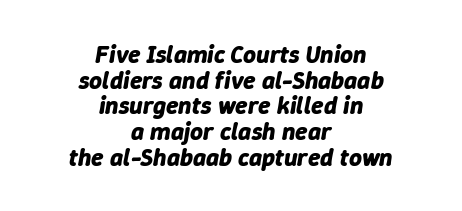
The image shows 25 px bold type, italic (leaning right); set centered, tight line spacing (1.03x), normal letter spacing, not underlined.
